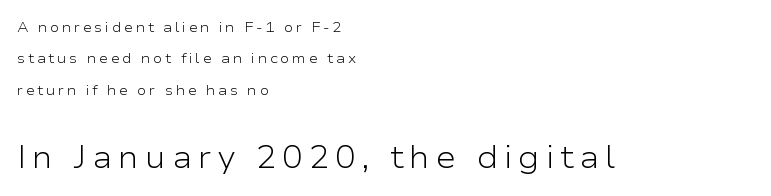
Q: Is the text bold? A: No.
Q: Is the text italic (slanted)? A: No, it is upright.
Q: Is the typeface a serif or a sans-serif typeface? A: Sans-serif.
Q: Is the text underlined? A: No.
Q: How is the paragraph aligned? A: Left-aligned.
Q: Is the spacing between lines tight, normal or loose? A: Loose.
Q: Which block of text is set in a larger size, the first (top) or the second (bottom)? A: The second (bottom) one.
Q: Width (condensed, normal, or wide)? A: Wide.
Q: Stroke contrast? A: Low.
Q: x-height? A: Medium.
Q: Monospaced? A: No.
